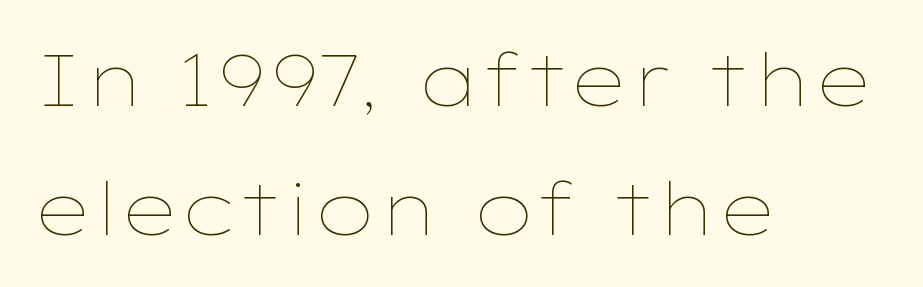
{"italic": "no", "bold": "no", "weight": "thin", "width": "wide", "stroke_contrast": "low", "x_height": "medium", "monospaced": "no", "underline": "no", "align": "left", "line_spacing_ratio": 1.79, "letter_spacing": "normal", "letter_spacing_em": 0.0, "glyph_px": 72}
